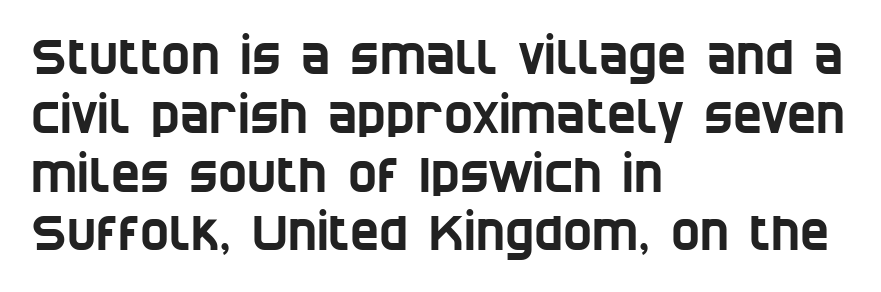
Q: Is the typeface a serif or a sans-serif typeface? A: Sans-serif.
Q: Is the text underlined? A: No.
Q: How is the paragraph aligned? A: Left-aligned.
Q: Is the spacing between letters normal or unusually wide? A: Normal.
Q: Width (condensed, normal, or wide)? A: Condensed.
Q: Stroke contrast? A: Low.
Q: x-height? A: Large.
Q: Monospaced? A: No.
